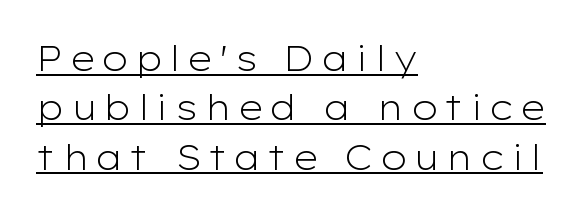
The image shows 35 px light, wide sans-serif type, upright; set left-aligned, normal line spacing (1.41x), underlined; low stroke contrast and a medium x-height.
